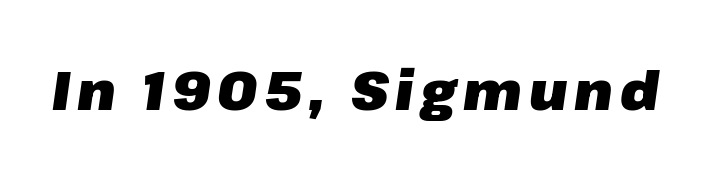
This is heavy type, rendered in bold. Type without underlining. Proportional: the letters do not fall into vertical columns. Rendered with sloped, italic letterforms.
